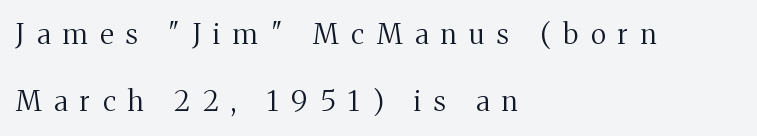
{"serif": "yes", "italic": "no", "bold": "no", "weight": "regular", "width": "normal", "stroke_contrast": "medium", "x_height": "medium", "monospaced": "no", "underline": "no", "align": "left", "line_spacing": "loose", "line_spacing_ratio": 2.4, "letter_spacing": "wide", "letter_spacing_em": 0.45, "glyph_px": 28}
